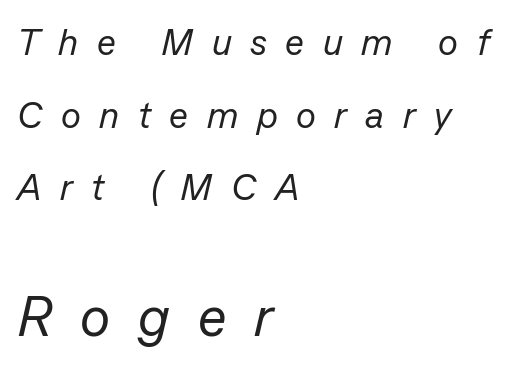
Q: Is the text bold? A: No.
Q: Is the text italic (slanted)? A: Yes, it leans right by about 13 degrees.
Q: Is the text underlined? A: No.
Q: How is the paragraph aligned? A: Left-aligned.
Q: Is the spacing between letters normal or unusually wide? A: Unusually wide.
Q: Is the spacing between lines tight, normal or loose? A: Loose.
Q: Which block of text is set in a larger size, the first (top) or the second (bottom)? A: The second (bottom) one.
Q: Width (condensed, normal, or wide)? A: Normal.
Q: Stroke contrast? A: Low.
Q: x-height? A: Medium.
Q: Monospaced? A: No.
